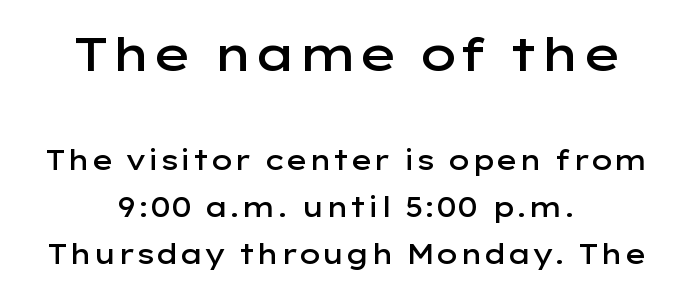
The image shows 47 px semibold, wide sans-serif type, upright; set centered, line spacing 1.74x, normal letter spacing, not underlined; the first (top) block is 1.74x larger; low stroke contrast and a medium x-height.
